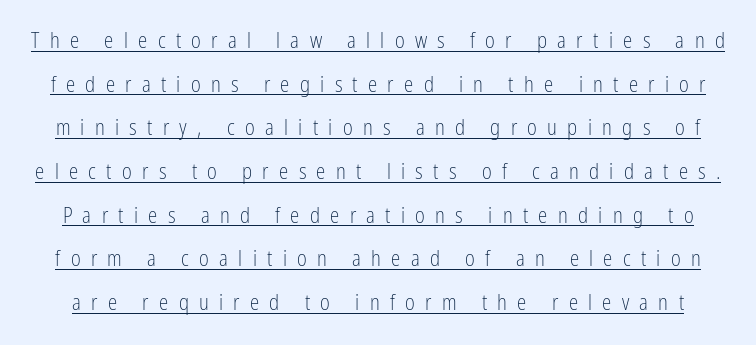
Between one letter and the next there's a generous, obvious gap. If you drew a line through each stem, it would be perfectly vertical. Ink coverage per letter is moderate at most. The line-height multiplier appears high, well above default. This rendering features underlined lettering.
